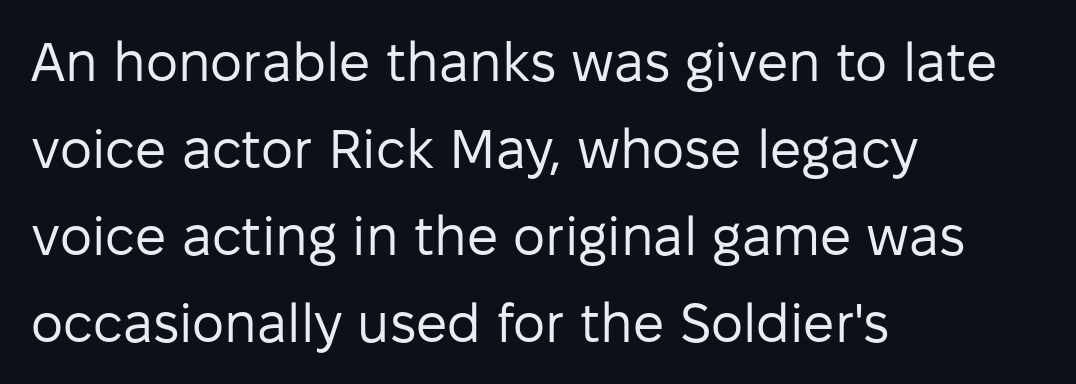
Q: Is the text bold? A: No.
Q: Is the text italic (slanted)? A: No, it is upright.
Q: Is the typeface a serif or a sans-serif typeface? A: Sans-serif.
Q: Is the text underlined? A: No.
Q: How is the paragraph aligned? A: Left-aligned.
Q: Is the spacing between letters normal or unusually wide? A: Normal.
Q: Is the spacing between lines tight, normal or loose? A: Normal.
Q: Width (condensed, normal, or wide)? A: Normal.
Q: Stroke contrast? A: Low.
Q: x-height? A: Medium.
Q: Monospaced? A: No.
